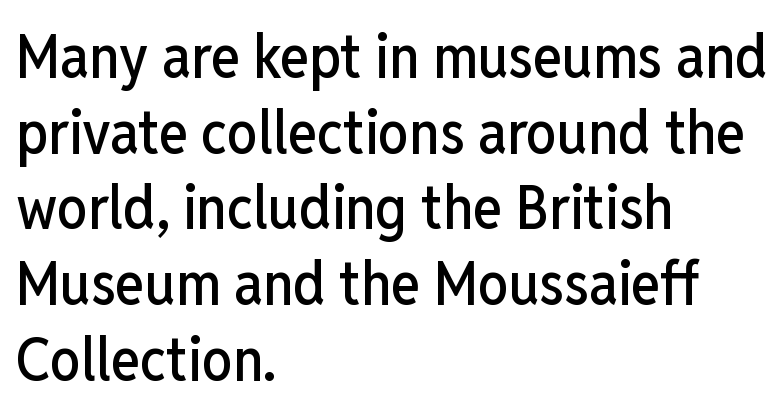
You could not count columns in this text — the font is proportionally spaced. Upright lettering throughout. Has an underline been added? It has not. The type is set solid horizontally, with unmodified tracking.
